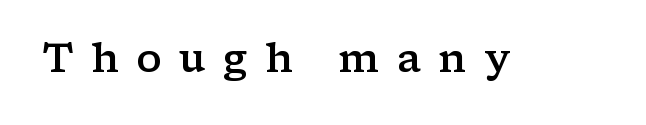
A clean baseline with only descenders dipping below it. Do the characters align in a grid? No, the font is proportional. This is roman type, the default non-slanted kind. These lines are composed in type with serifs. Its strokes are somewhat broadened, the hallmark of semibold type. Tracking value appears strongly positive — letters spread wide.
